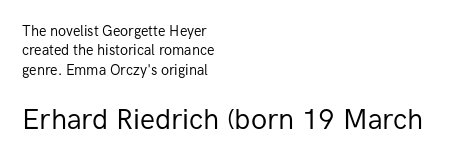
The image shows 28 px regular-weight sans-serif type, upright; set left-aligned, normal line spacing (1.38x), normal letter spacing, not underlined; the second (bottom) block is 2.0x larger; low stroke contrast and a medium x-height.
